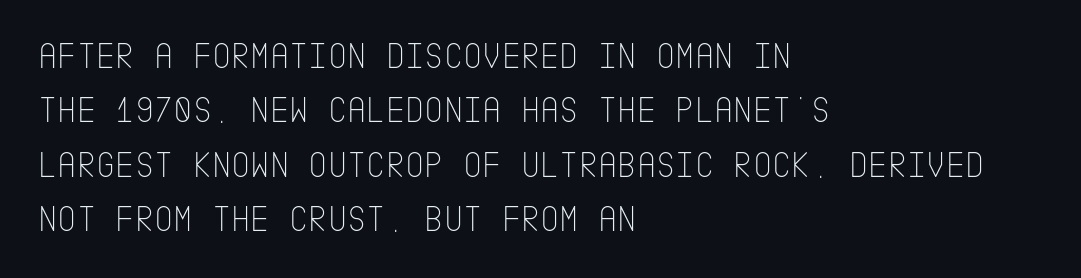
{"serif": "no", "italic": "no", "bold": "no", "weight": "thin", "width": "condensed", "stroke_contrast": "low", "x_height": "large", "underline": "no", "align": "left", "line_spacing": "normal", "line_spacing_ratio": 1.47, "letter_spacing": "normal", "letter_spacing_em": 0.0, "glyph_px": 37}
